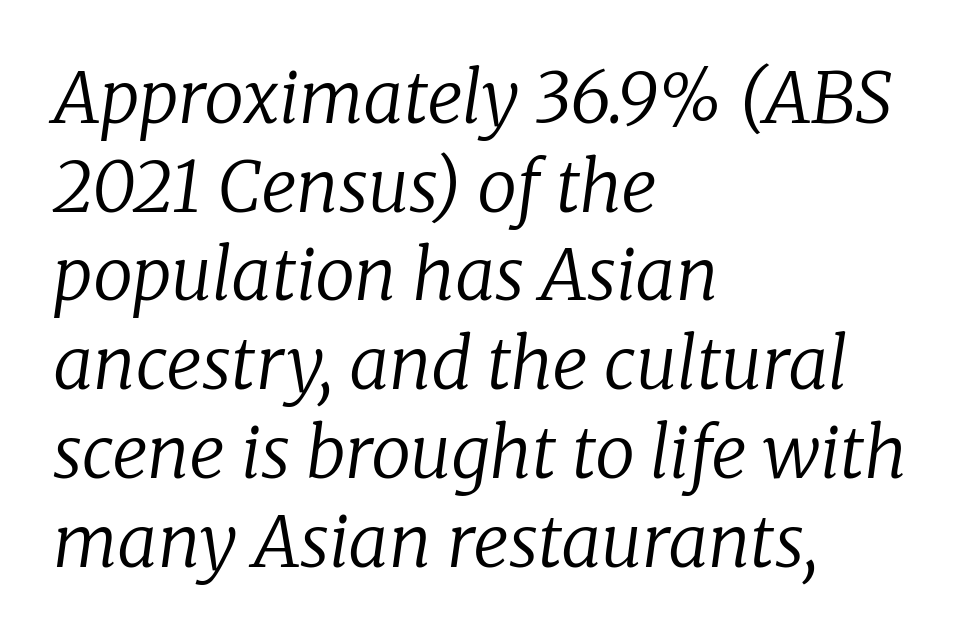
The designer left line spacing at the default. A clean baseline with only descenders dipping below it. Are there feet on the stems? There are — it's a serif. Where is the straight margin? On the left. The rendering applies a slant to the glyphs. Does extra space separate the letters? No, they use regular spacing.
